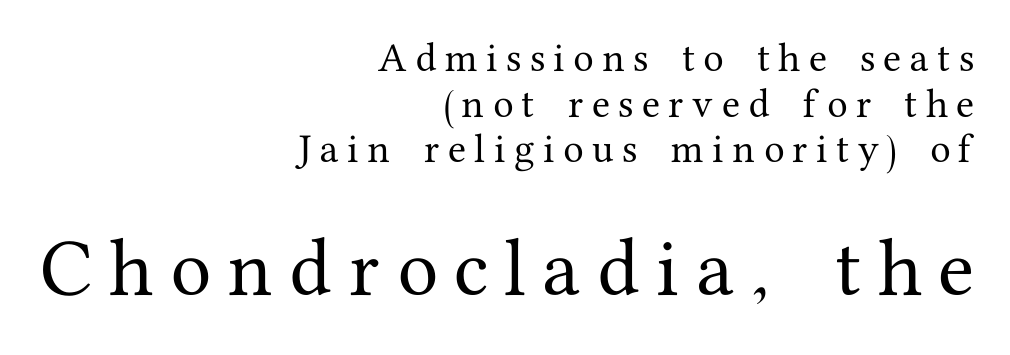
{"serif": "yes", "italic": "no", "width": "normal", "stroke_contrast": "medium", "x_height": "medium", "monospaced": "no", "underline": "no", "align": "right", "line_spacing": "normal", "line_spacing_ratio": 1.38, "letter_spacing": "wide", "letter_spacing_em": 0.26, "larger_block": "second", "size_ratio": 2.0, "glyph_px": 66}
